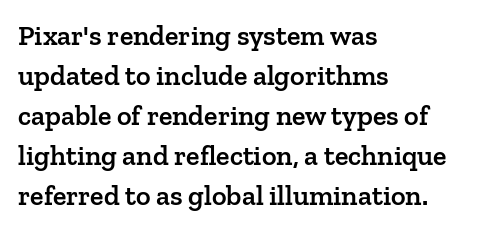
Q: Is the text bold? A: Semi-bold.
Q: Is the text italic (slanted)? A: No, it is upright.
Q: Is the typeface a serif or a sans-serif typeface? A: Serif.
Q: Is the text underlined? A: No.
Q: How is the paragraph aligned? A: Left-aligned.
Q: Is the spacing between letters normal or unusually wide? A: Normal.
Q: Is the spacing between lines tight, normal or loose? A: Normal.
Q: Width (condensed, normal, or wide)? A: Normal.
Q: Stroke contrast? A: Low.
Q: x-height? A: Medium.
Q: Monospaced? A: No.
